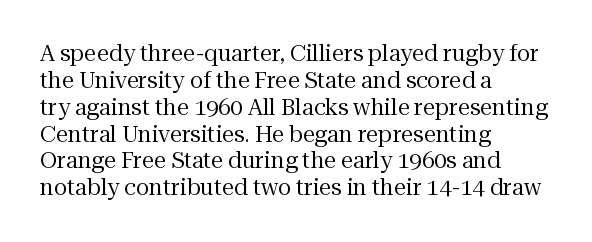
The image shows 22 px text type, upright; set left-aligned, line spacing 1.22x, normal letter spacing, not underlined.
